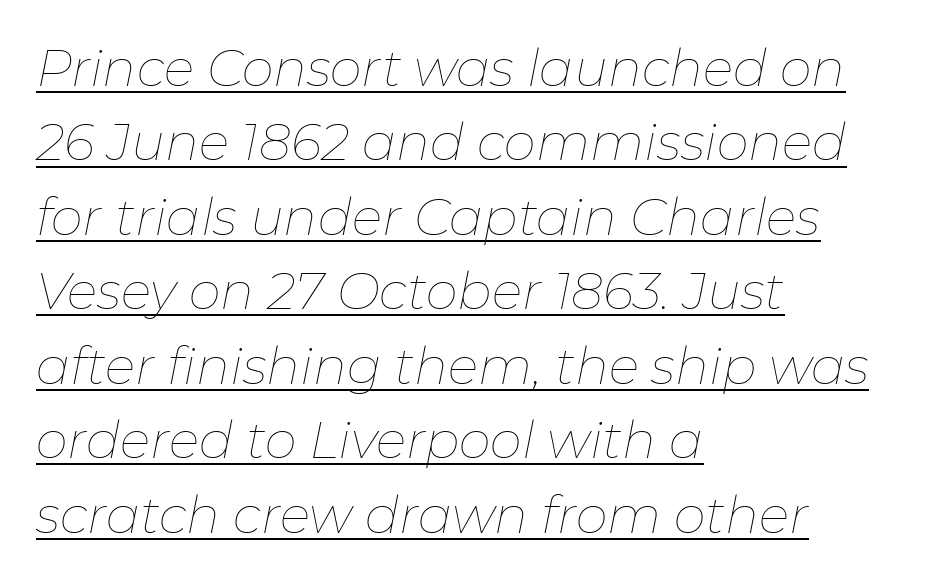
{"italic": "yes", "lean": "right", "slant_degrees": 11, "bold": "no", "weight": "thin", "width": "normal", "stroke_contrast": "low", "x_height": "medium", "monospaced": "no", "underline": "yes", "align": "left", "line_spacing": "normal", "line_spacing_ratio": 1.46, "letter_spacing": "normal", "letter_spacing_em": 0.0, "glyph_px": 51}
